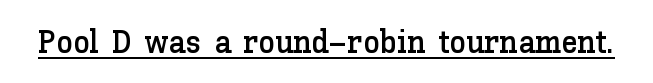
The image shows 33 px text type, upright; set normal letter spacing, underlined; low stroke contrast and a medium x-height.
